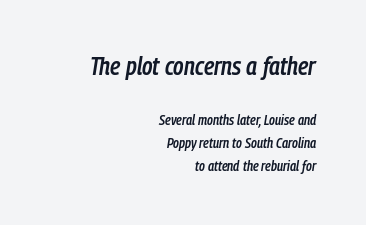
The image shows 25 px text type, italic (leaning right); set right-aligned, normal line spacing (1.64x), normal letter spacing, not underlined; the first (top) block is 1.79x larger.
